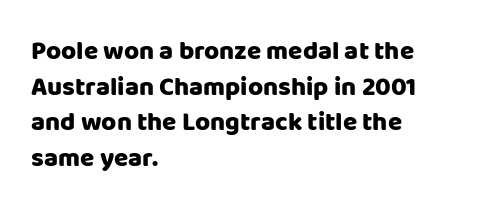
{"italic": "no", "bold": "yes", "underline": "no", "align": "left", "line_spacing": "normal", "line_spacing_ratio": 1.37, "letter_spacing": "normal", "letter_spacing_em": 0.0, "glyph_px": 26}
